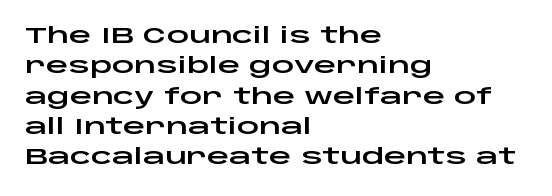
Q: Is the text italic (slanted)? A: No, it is upright.
Q: Is the text underlined? A: No.
Q: How is the paragraph aligned? A: Left-aligned.
Q: Is the spacing between letters normal or unusually wide? A: Normal.
Q: Is the spacing between lines tight, normal or loose? A: Normal.
